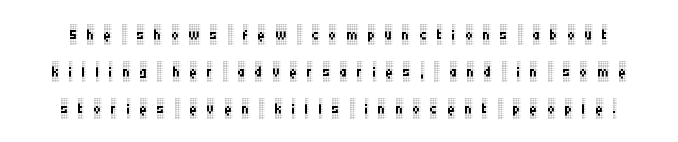
Q: Is the text bold? A: No.
Q: Is the text italic (slanted)? A: No, it is upright.
Q: Is the text underlined? A: No.
Q: Is the spacing between letters normal or unusually wide? A: Unusually wide.
